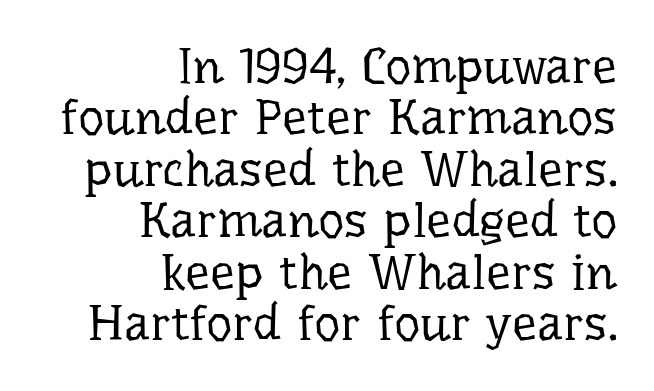
Q: Is the text bold? A: No.
Q: Is the text italic (slanted)? A: No, it is upright.
Q: Is the typeface a serif or a sans-serif typeface? A: Serif.
Q: Is the text underlined? A: No.
Q: How is the paragraph aligned? A: Right-aligned.
Q: Is the spacing between letters normal or unusually wide? A: Normal.
Q: Is the spacing between lines tight, normal or loose? A: Tight.
Q: Width (condensed, normal, or wide)? A: Normal.
Q: Stroke contrast? A: Low.
Q: x-height? A: Medium.
Q: Monospaced? A: No.
